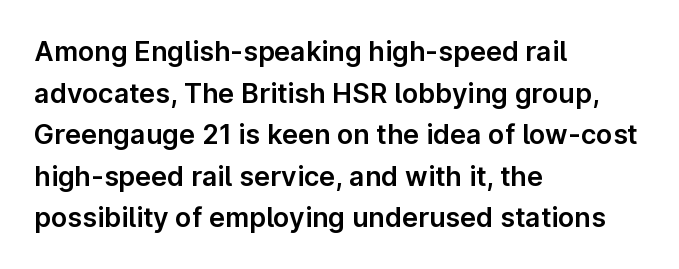
The image shows 27 px text type, upright; set left-aligned, normal line spacing (1.54x), normal letter spacing, not underlined.
